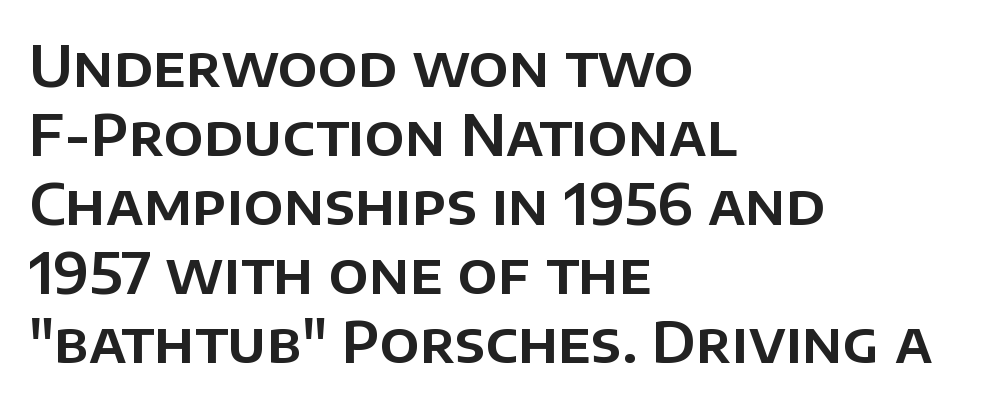
Q: Is the text italic (slanted)? A: No, it is upright.
Q: Is the typeface a serif or a sans-serif typeface? A: Sans-serif.
Q: Is the text underlined? A: No.
Q: How is the paragraph aligned? A: Left-aligned.
Q: Is the spacing between letters normal or unusually wide? A: Normal.
Q: Width (condensed, normal, or wide)? A: Normal.
Q: Stroke contrast? A: Low.
Q: x-height? A: Large.
Q: Monospaced? A: No.
